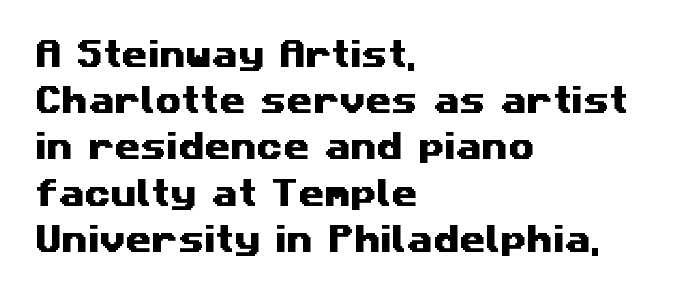
{"serif": "no", "width": "wide", "stroke_contrast": "medium", "x_height": "medium", "monospaced": "no", "underline": "no", "align": "left", "line_spacing": "normal", "line_spacing_ratio": 1.54, "letter_spacing": "normal", "letter_spacing_em": 0.0, "glyph_px": 30}
